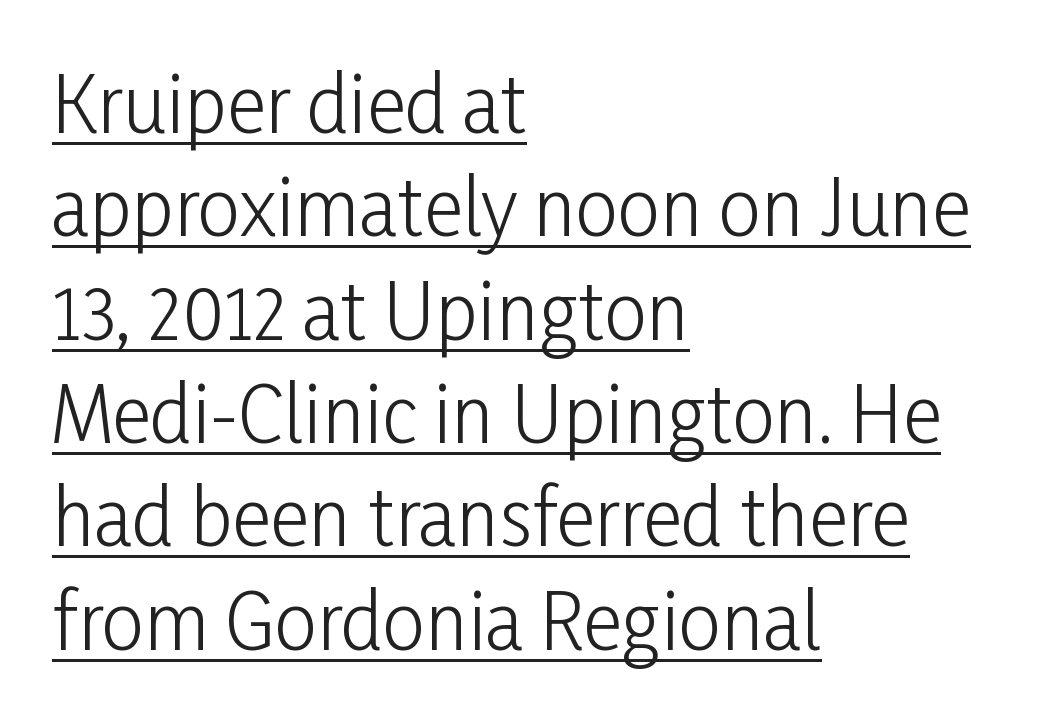
The image shows 76 px light, condensed sans-serif type, upright; set left-aligned, normal line spacing (1.36x), normal letter spacing, underlined; low stroke contrast and a medium x-height.
